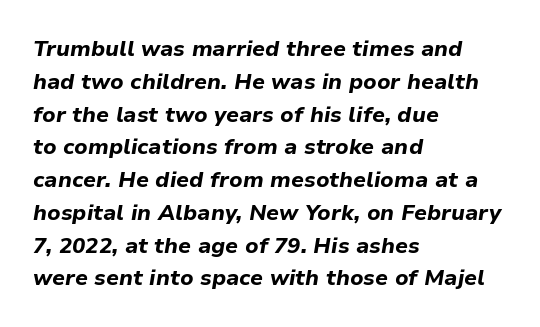
The gaps between neighbouring characters are ordinary and unremarkable. Does the leading feel generous? No, just average. These words are printed bold, with thick strokes throughout. The passage shown leans; its letterforms are oblique. Honestly, there is no underline to notice here at all.
